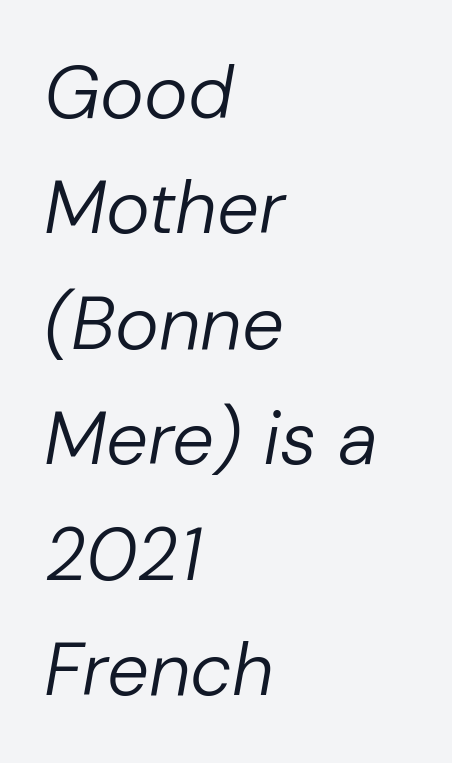
{"italic": "yes", "lean": "right", "slant_degrees": 10, "bold": "no", "weight": "regular", "width": "normal", "stroke_contrast": "low", "x_height": "medium", "monospaced": "no", "underline": "no", "align": "left", "line_spacing": "normal", "line_spacing_ratio": 1.56, "letter_spacing": "normal", "letter_spacing_em": 0.0, "glyph_px": 74}
